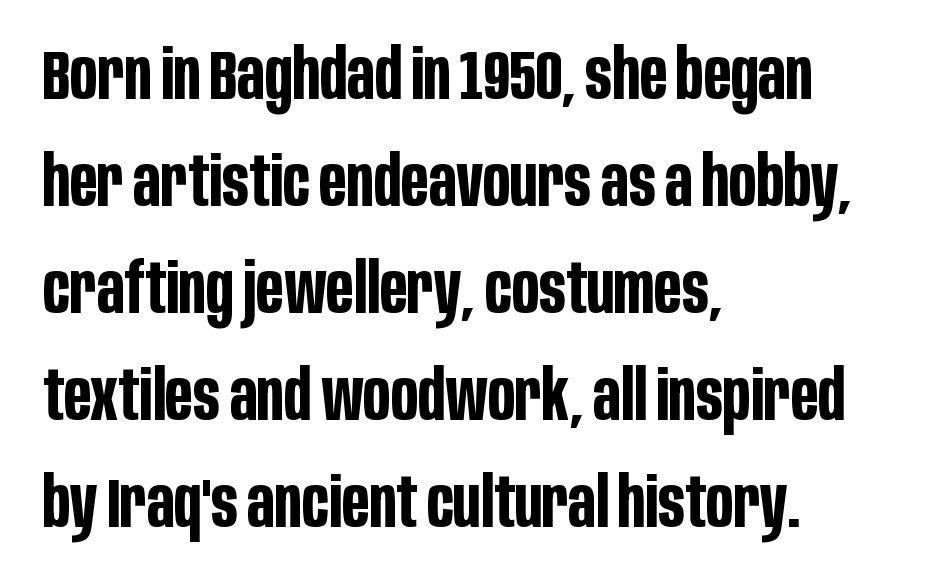
Q: Is the text bold? A: Yes.
Q: Is the text italic (slanted)? A: No, it is upright.
Q: Is the typeface a serif or a sans-serif typeface? A: Sans-serif.
Q: Is the text underlined? A: No.
Q: How is the paragraph aligned? A: Left-aligned.
Q: Is the spacing between letters normal or unusually wide? A: Normal.
Q: Is the spacing between lines tight, normal or loose? A: Normal.
Q: Width (condensed, normal, or wide)? A: Condensed.
Q: Stroke contrast? A: Low.
Q: x-height? A: Large.
Q: Monospaced? A: No.
